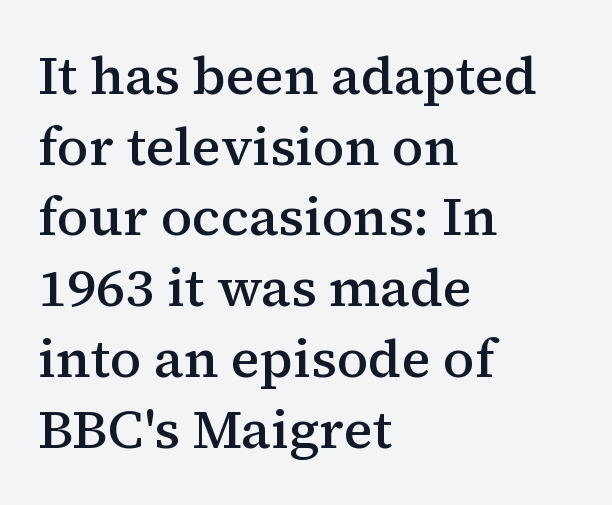
The image shows 54 px semibold serif type, upright; set left-aligned, normal line spacing (1.31x), normal letter spacing, not underlined; medium stroke contrast and a medium x-height.
